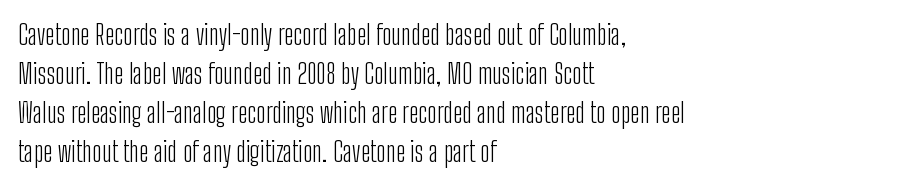
The image shows 27 px text type, upright; set left-aligned, normal line spacing (1.45x), normal letter spacing, not underlined.
